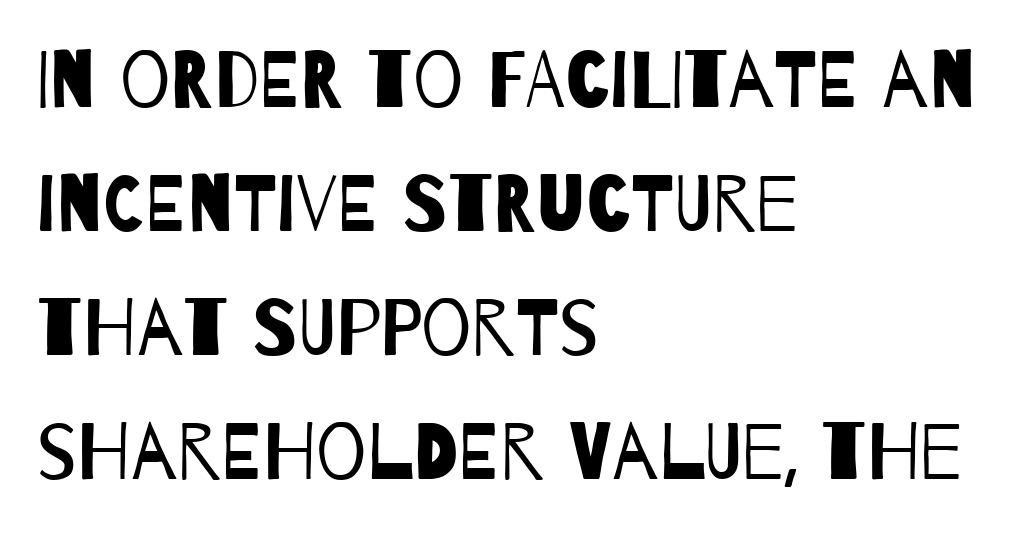
{"serif": "no", "bold": "no", "weight": "regular", "width": "condensed", "stroke_contrast": "low", "x_height": "large", "monospaced": "no", "underline": "no", "align": "left", "line_spacing": "normal", "line_spacing_ratio": 1.57, "letter_spacing": "normal", "letter_spacing_em": 0.0, "glyph_px": 79}
